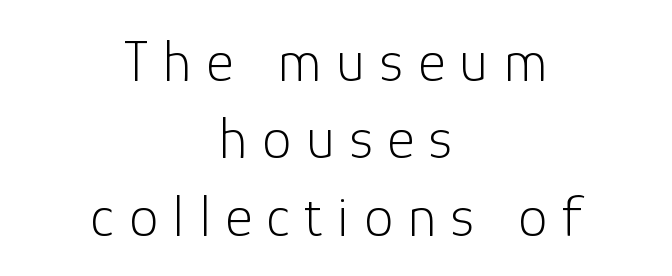
The image shows 59 px light sans-serif type, upright; set centered, normal line spacing (1.31x), unusually wide letter spacing (+0.25 em), not underlined; low stroke contrast and a medium x-height.
